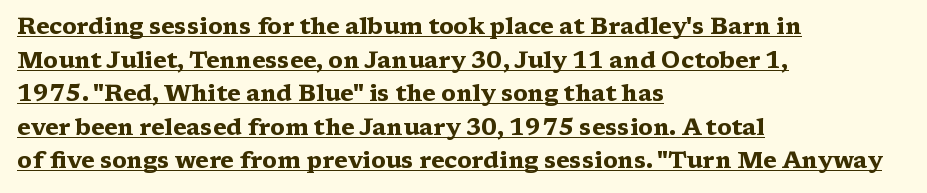
The image shows 23 px bold type, upright; set left-aligned, normal line spacing (1.46x), normal letter spacing, underlined.
